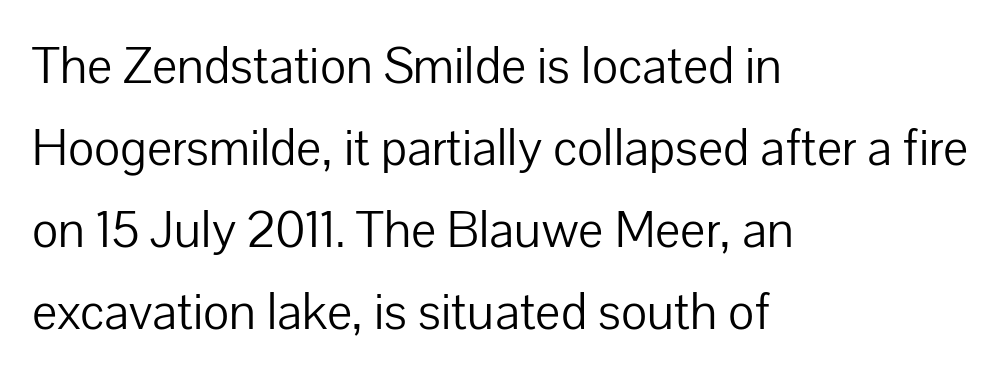
{"serif": "no", "italic": "no", "bold": "no", "weight": "light", "width": "normal", "stroke_contrast": "low", "x_height": "medium", "monospaced": "no", "underline": "no", "align": "left", "line_spacing": "normal", "line_spacing_ratio": 1.55, "letter_spacing": "normal", "letter_spacing_em": 0.0, "glyph_px": 53}
